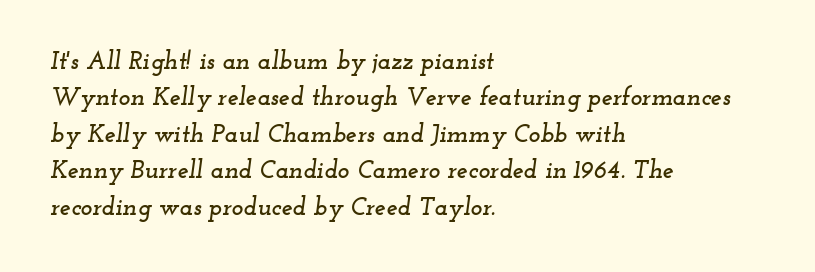
Q: Is the text italic (slanted)? A: Yes, it leans right by about 12 degrees.
Q: Is the text underlined? A: No.
Q: How is the paragraph aligned? A: Left-aligned.
Q: Is the spacing between letters normal or unusually wide? A: Normal.
Q: Is the spacing between lines tight, normal or loose? A: Normal.
